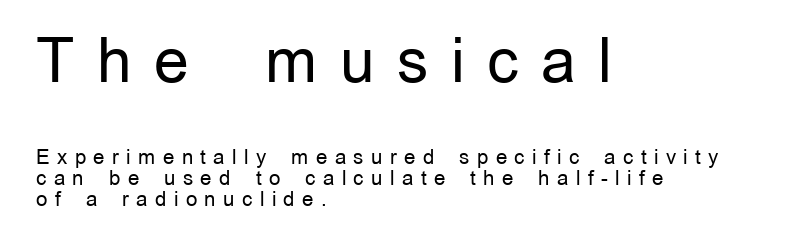
{"serif": "no", "italic": "no", "bold": "no", "weight": "regular", "width": "normal", "stroke_contrast": "low", "x_height": "medium", "monospaced": "no", "underline": "no", "align": "left", "line_spacing": "tight", "line_spacing_ratio": 1.05, "letter_spacing": "wide", "letter_spacing_em": 0.37, "larger_block": "first", "size_ratio": 3.05, "glyph_px": 61}
